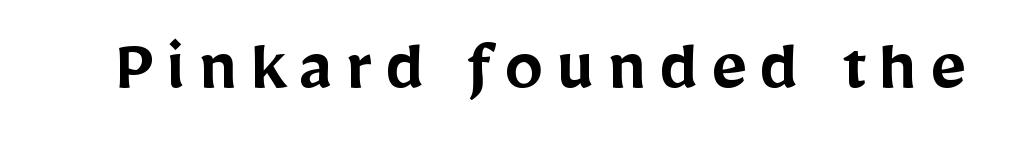
The image shows 78 px semibold sans-serif type, upright; set not underlined; low stroke contrast and a medium x-height.
